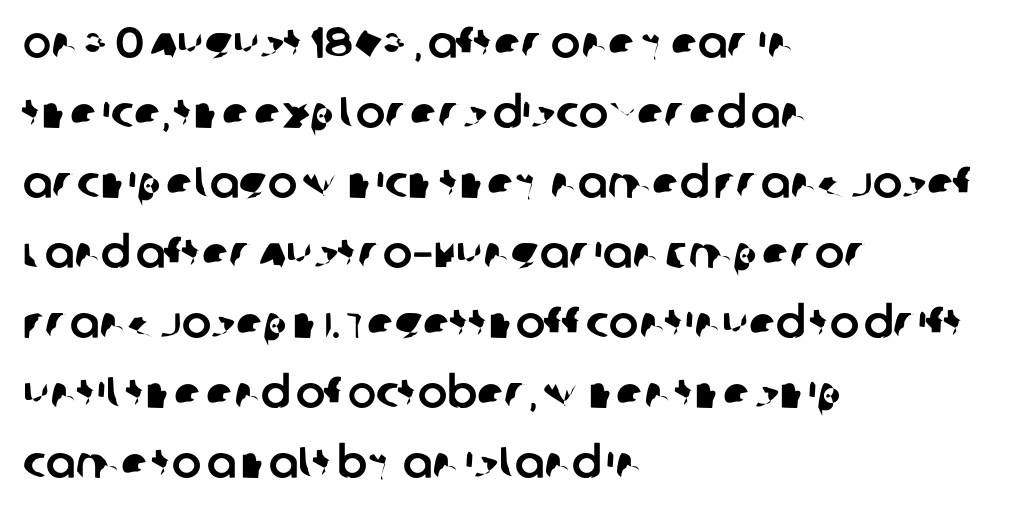
Q: Is the typeface a serif or a sans-serif typeface? A: Sans-serif.
Q: Is the text underlined? A: No.
Q: How is the paragraph aligned? A: Left-aligned.
Q: Is the spacing between letters normal or unusually wide? A: Normal.
Q: Is the spacing between lines tight, normal or loose? A: Normal.
Q: Width (condensed, normal, or wide)? A: Normal.
Q: Stroke contrast? A: Low.
Q: x-height? A: Large.
Q: Monospaced? A: No.
